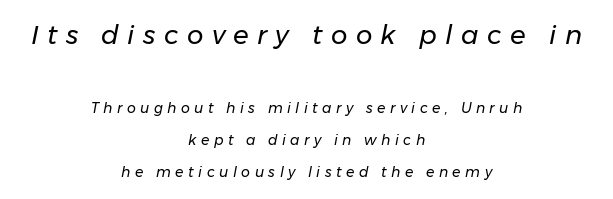
The image shows 26 px text type, italic (leaning right); set centered, loose line spacing (2.3x), unusually wide letter spacing (+0.32 em), not underlined; the first (top) block is 1.86x larger.
